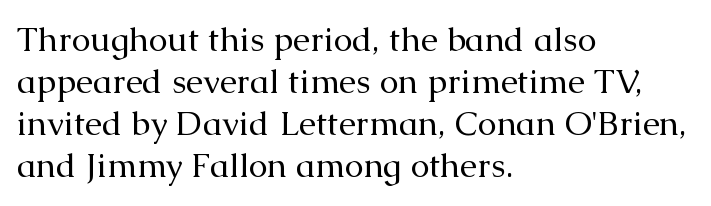
{"serif": "yes", "italic": "no", "bold": "no", "weight": "regular", "width": "normal", "stroke_contrast": "medium", "x_height": "medium", "monospaced": "no", "underline": "no", "align": "left", "line_spacing_ratio": 1.24, "letter_spacing": "normal", "letter_spacing_em": 0.0, "glyph_px": 34}
